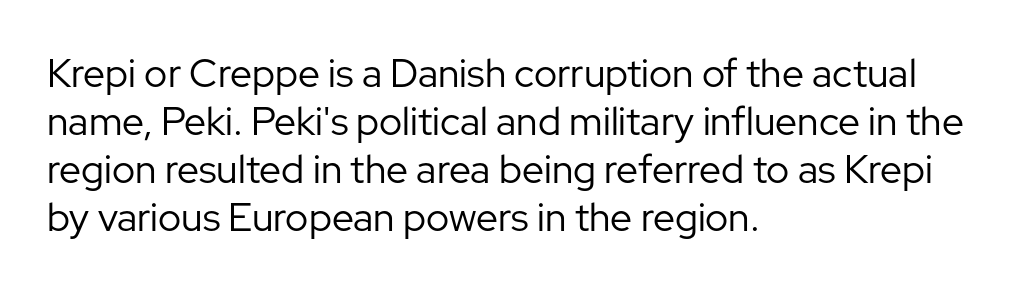
Q: Is the text bold? A: No.
Q: Is the text italic (slanted)? A: No, it is upright.
Q: Is the typeface a serif or a sans-serif typeface? A: Sans-serif.
Q: Is the text underlined? A: No.
Q: How is the paragraph aligned? A: Left-aligned.
Q: Is the spacing between letters normal or unusually wide? A: Normal.
Q: Width (condensed, normal, or wide)? A: Normal.
Q: Stroke contrast? A: Low.
Q: x-height? A: Medium.
Q: Monospaced? A: No.
